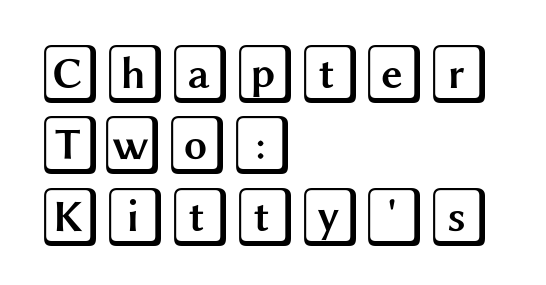
The image shows 59 px wide type, upright; set left-aligned, line spacing 1.21x, normal letter spacing, not underlined; a large x-height.
